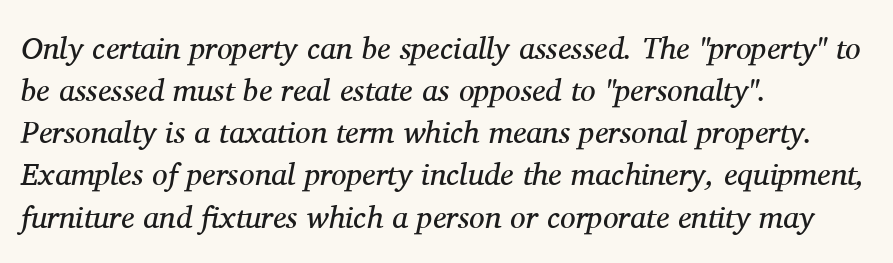
Q: Is the text bold? A: No.
Q: Is the text italic (slanted)? A: Yes, it leans right by about 11 degrees.
Q: Is the typeface a serif or a sans-serif typeface? A: Serif.
Q: Is the text underlined? A: No.
Q: How is the paragraph aligned? A: Left-aligned.
Q: Is the spacing between letters normal or unusually wide? A: Normal.
Q: Is the spacing between lines tight, normal or loose? A: Normal.
Q: Width (condensed, normal, or wide)? A: Normal.
Q: Stroke contrast? A: Medium.
Q: x-height? A: Medium.
Q: Monospaced? A: No.
